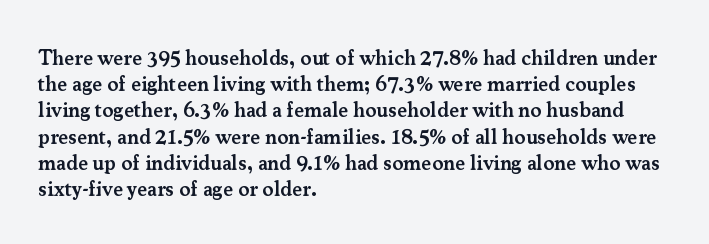
Q: Is the text bold? A: Semi-bold.
Q: Is the text italic (slanted)? A: No, it is upright.
Q: Is the text underlined? A: No.
Q: How is the paragraph aligned? A: Left-aligned.
Q: Is the spacing between letters normal or unusually wide? A: Normal.
Q: Is the spacing between lines tight, normal or loose? A: Normal.
